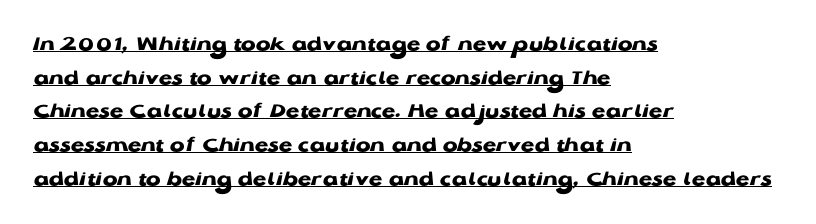
{"italic": "no", "bold": "yes", "underline": "yes", "align": "left", "line_spacing": "normal", "line_spacing_ratio": 1.53, "letter_spacing": "normal", "letter_spacing_em": 0.0, "glyph_px": 22}
